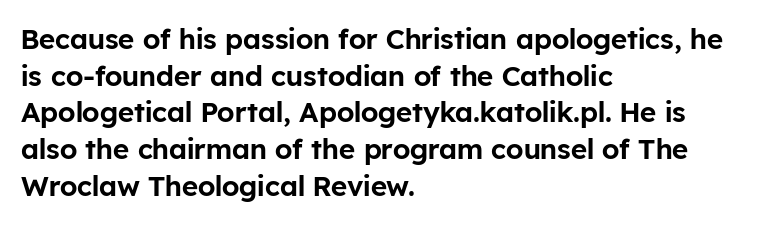
{"serif": "no", "italic": "no", "width": "normal", "stroke_contrast": "low", "x_height": "medium", "monospaced": "no", "underline": "no", "align": "left", "line_spacing": "normal", "line_spacing_ratio": 1.31, "letter_spacing": "normal", "letter_spacing_em": 0.0, "glyph_px": 28}
